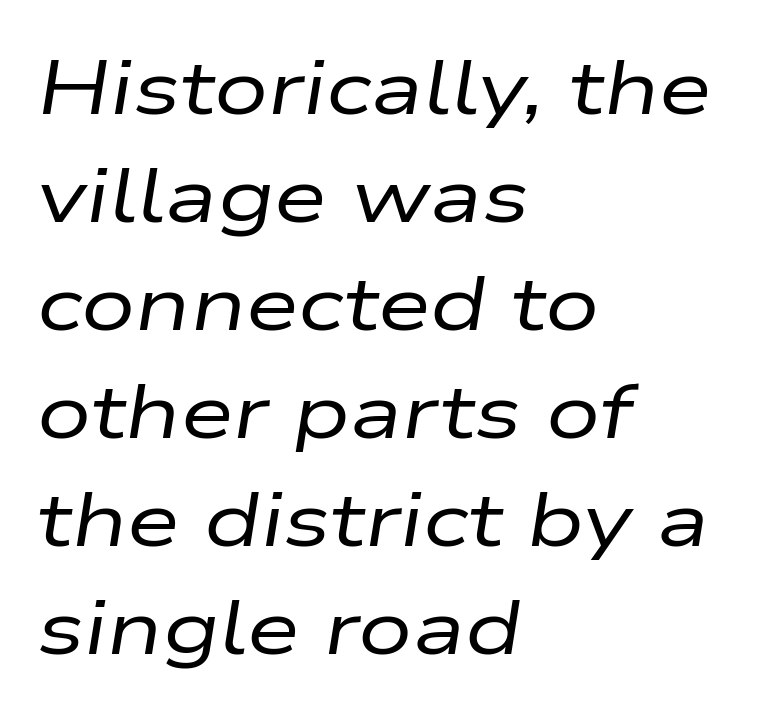
The image shows 76 px regular-weight, wide type, italic (leaning right); set left-aligned, normal line spacing (1.42x), normal letter spacing, not underlined; low stroke contrast and a medium x-height.
